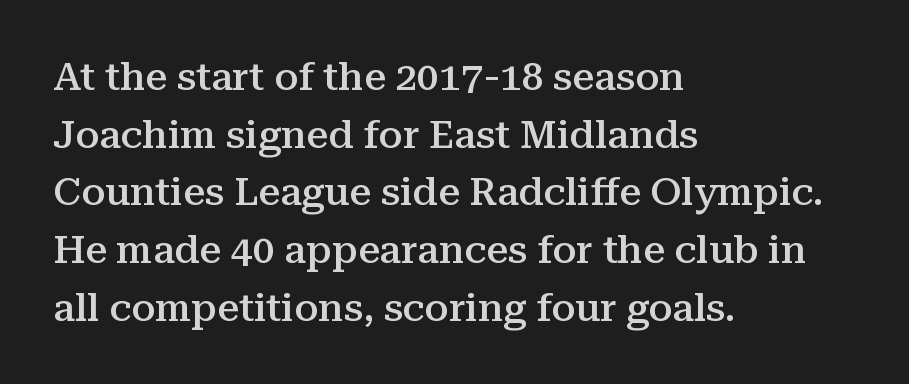
Q: Is the text bold? A: Semi-bold.
Q: Is the text italic (slanted)? A: No, it is upright.
Q: Is the typeface a serif or a sans-serif typeface? A: Serif.
Q: Is the text underlined? A: No.
Q: How is the paragraph aligned? A: Left-aligned.
Q: Is the spacing between letters normal or unusually wide? A: Normal.
Q: Is the spacing between lines tight, normal or loose? A: Normal.
Q: Width (condensed, normal, or wide)? A: Normal.
Q: Stroke contrast? A: Medium.
Q: x-height? A: Medium.
Q: Monospaced? A: No.
